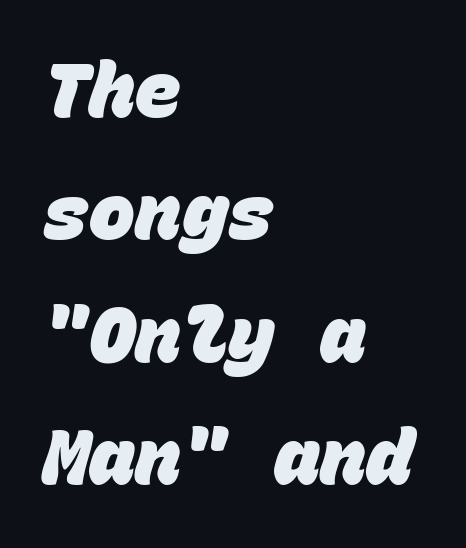
{"serif": "no", "bold": "yes", "weight": "heavy", "width": "normal", "stroke_contrast": "low", "x_height": "large", "monospaced": "yes", "underline": "no", "align": "left", "line_spacing": "normal", "line_spacing_ratio": 1.59, "letter_spacing": "normal", "letter_spacing_em": 0.0, "glyph_px": 77}
